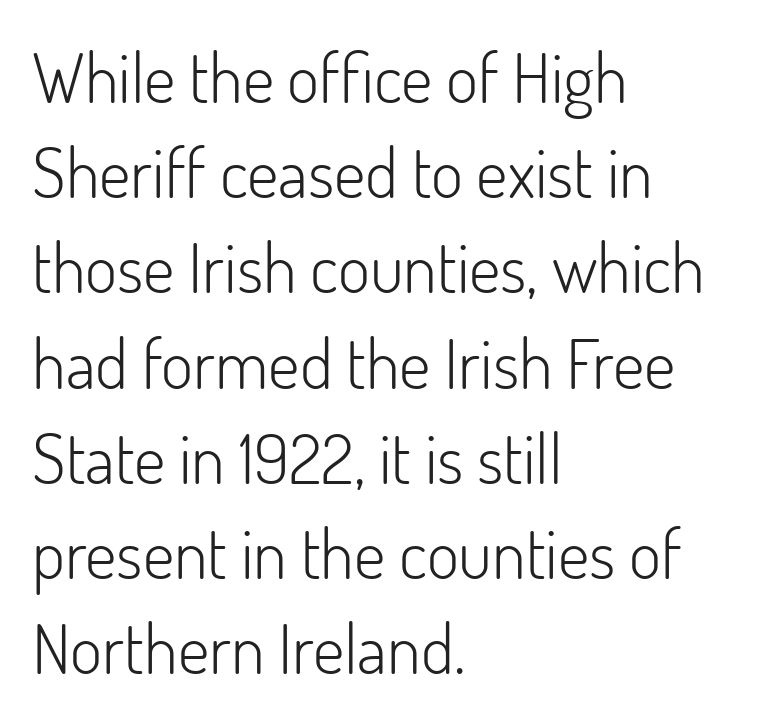
{"serif": "no", "italic": "no", "bold": "no", "weight": "light", "width": "normal", "stroke_contrast": "low", "x_height": "small", "monospaced": "no", "underline": "no", "align": "left", "line_spacing": "normal", "line_spacing_ratio": 1.38, "letter_spacing": "normal", "letter_spacing_em": 0.0, "glyph_px": 69}
